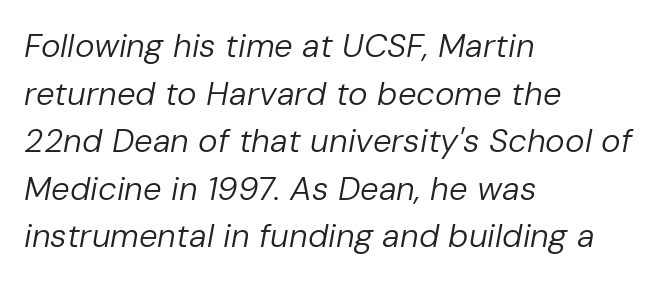
The image shows 33 px regular-weight type, italic (leaning right); set left-aligned, normal line spacing (1.44x), normal letter spacing, not underlined; low stroke contrast and a medium x-height.
